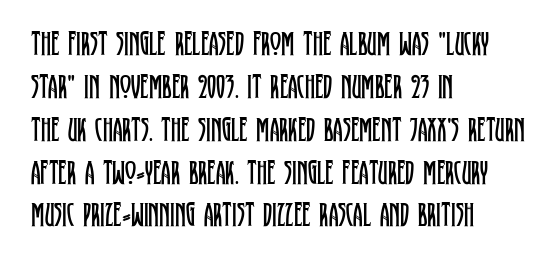
The passage shown is typed in a proportional face where columns would drift. The lines sit at an ordinary, default distance from one another. Layout note: lines flush left. No chunkiness to these letters — they're not bold.
